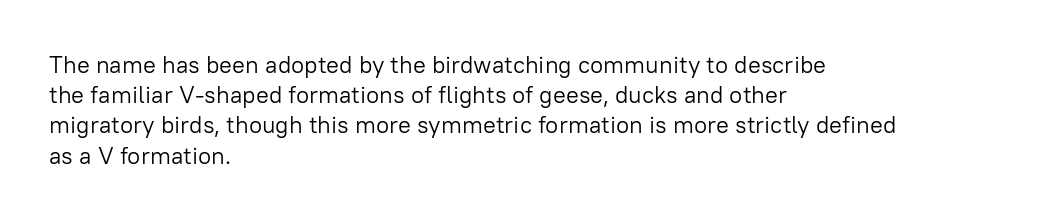
Q: Is the text bold? A: No.
Q: Is the text italic (slanted)? A: No, it is upright.
Q: Is the text underlined? A: No.
Q: How is the paragraph aligned? A: Left-aligned.
Q: Is the spacing between letters normal or unusually wide? A: Normal.
Q: Is the spacing between lines tight, normal or loose? A: Normal.
